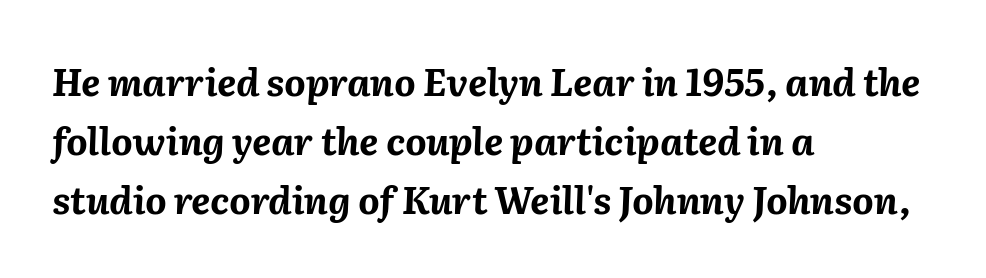
The passage shown is typed in a proportional face where columns would drift. Weight check: bold — yes, fully. Does the copy run flush right? No — it runs flush left. Looking at the ascenders, they clearly lean. Whoever set this chose a conventional vertical rhythm.
